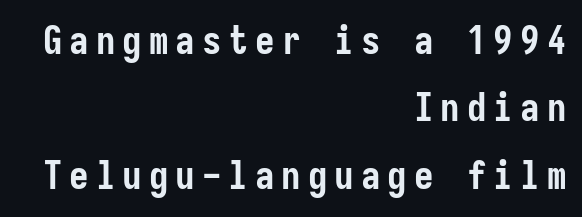
The image shows 39 px semibold, condensed sans-serif type, upright; set right-aligned, line spacing 1.73x, not underlined; low stroke contrast and a medium x-height.
